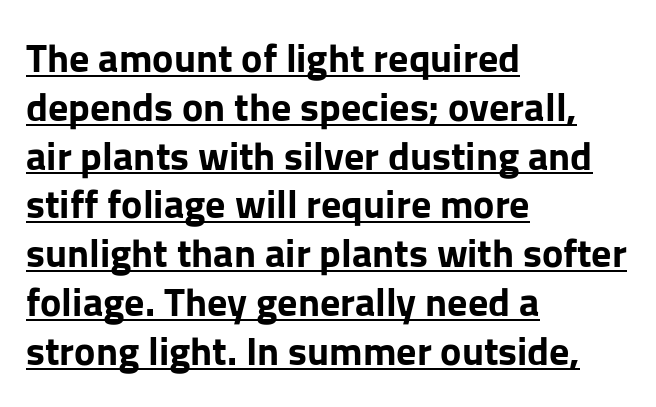
The image shows 40 px bold sans-serif type, upright; set left-aligned, line spacing 1.22x, normal letter spacing, underlined; low stroke contrast and a medium x-height.
